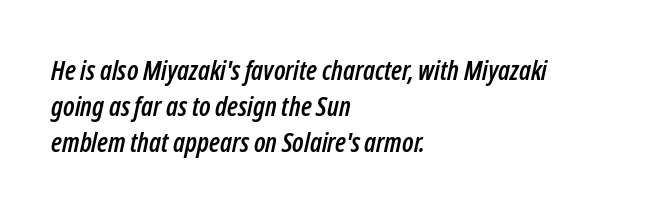
Q: Is the text italic (slanted)? A: Yes, it leans right by about 12 degrees.
Q: Is the text underlined? A: No.
Q: How is the paragraph aligned? A: Left-aligned.
Q: Is the spacing between letters normal or unusually wide? A: Normal.
Q: Is the spacing between lines tight, normal or loose? A: Normal.
